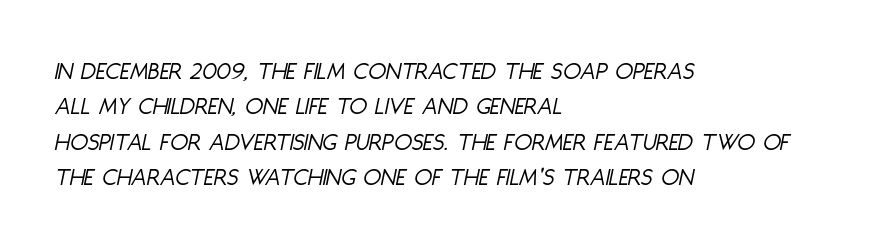
Each new line begins a customary step beneath the previous one. The gaps between neighbouring characters are ordinary and unremarkable. The space directly below the letters is spotless. Weight: not bold — regular or lighter. Alignment: flush left.
